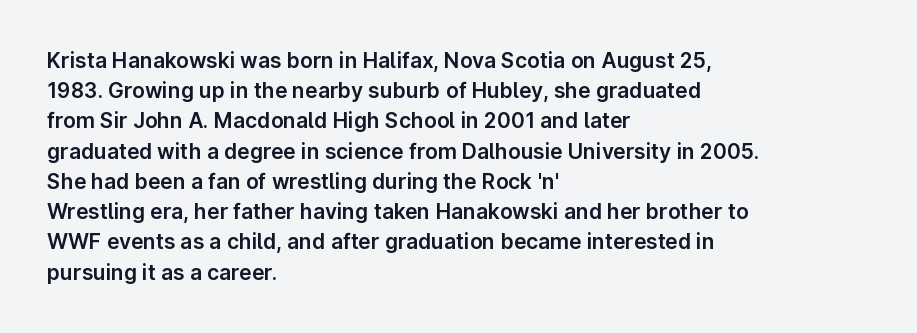
The image shows 21 px text type, upright; set left-aligned, normal line spacing (1.44x), normal letter spacing, not underlined.
